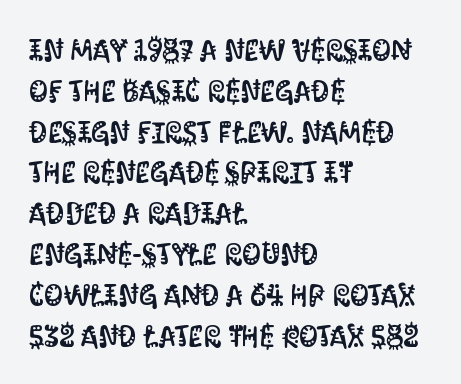
Ordinary non-slanted type is in use. Compared with typical paragraphs, the rows here are spaced about the same. The typeface chosen for these lines omits serifs. Typeset ragged right — the left edge is the straight one.
